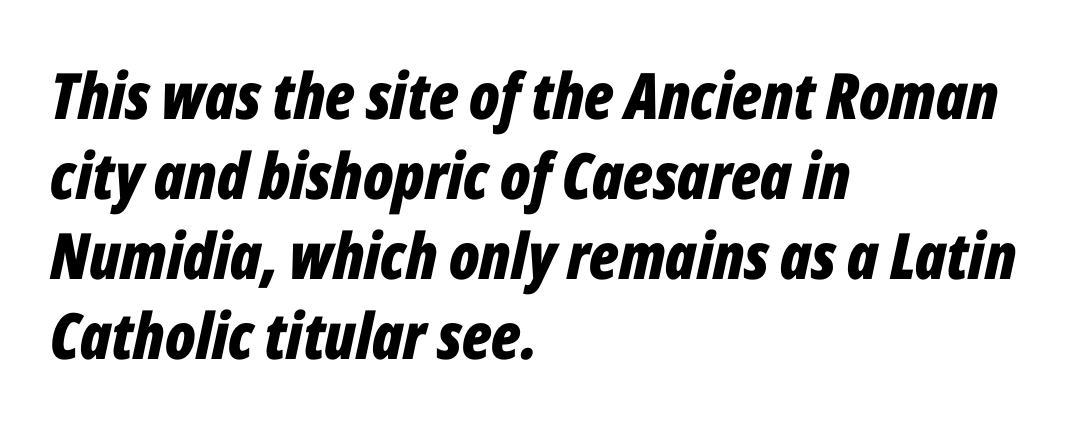
Q: Is the text bold? A: Yes.
Q: Is the text italic (slanted)? A: Yes, it leans right by about 12 degrees.
Q: Is the text underlined? A: No.
Q: How is the paragraph aligned? A: Left-aligned.
Q: Is the spacing between letters normal or unusually wide? A: Normal.
Q: Is the spacing between lines tight, normal or loose? A: Normal.
Q: Width (condensed, normal, or wide)? A: Condensed.
Q: Stroke contrast? A: Low.
Q: x-height? A: Medium.
Q: Monospaced? A: No.
